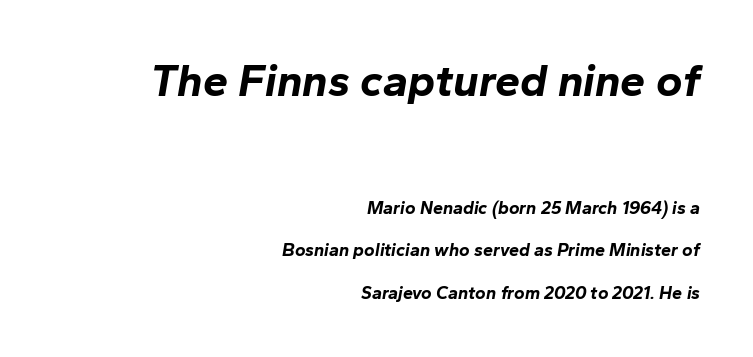
{"italic": "yes", "lean": "right", "slant_degrees": 10, "bold": "yes", "weight": "bold", "width": "normal", "stroke_contrast": "low", "x_height": "medium", "monospaced": "no", "underline": "no", "align": "right", "line_spacing": "loose", "line_spacing_ratio": 2.37, "letter_spacing": "normal", "letter_spacing_em": 0.0, "larger_block": "first", "size_ratio": 2.5, "glyph_px": 45}
